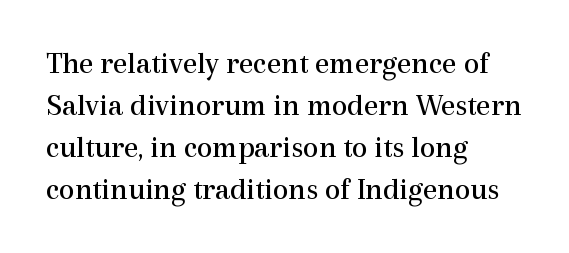
The image shows 31 px regular-weight serif type, upright; set left-aligned, normal line spacing (1.35x), normal letter spacing, not underlined; a medium x-height.
